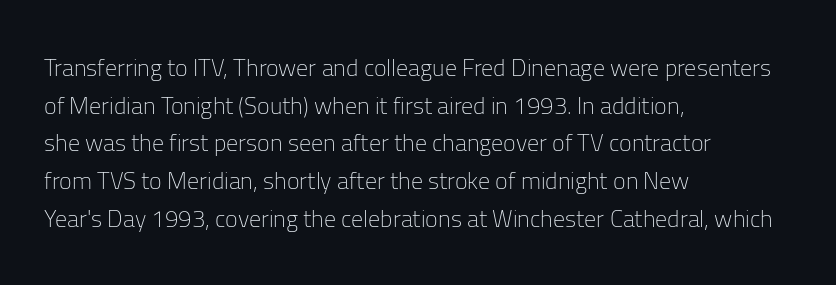
Q: Is the text bold? A: No.
Q: Is the text italic (slanted)? A: No, it is upright.
Q: Is the text underlined? A: No.
Q: How is the paragraph aligned? A: Left-aligned.
Q: Is the spacing between letters normal or unusually wide? A: Normal.
Q: Is the spacing between lines tight, normal or loose? A: Normal.
